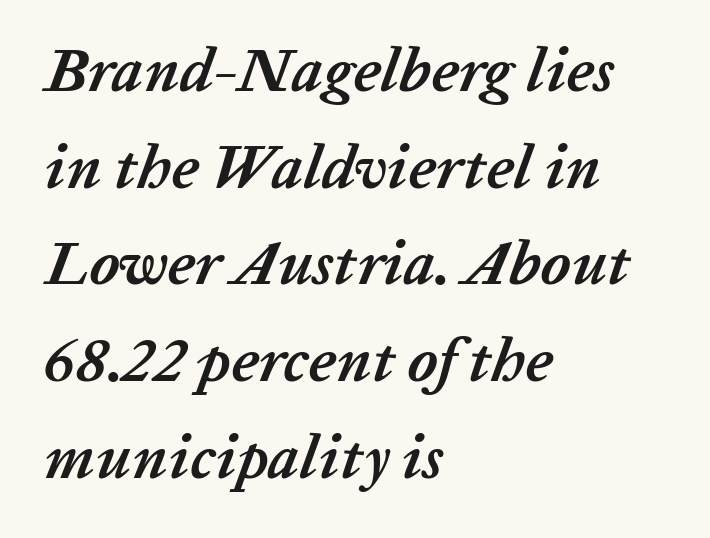
The image shows 62 px semibold type, italic (leaning right); set left-aligned, normal line spacing (1.56x), normal letter spacing, not underlined; low stroke contrast and a medium x-height.
